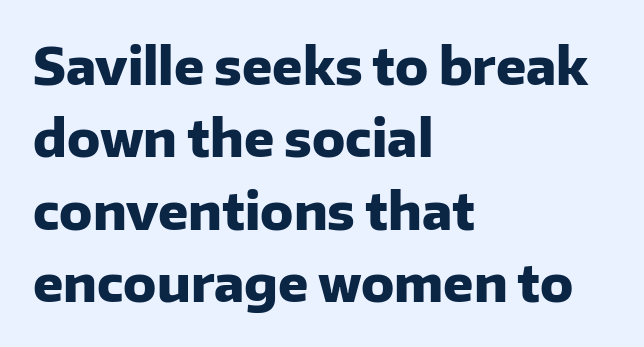
The vertical gap from one line to the next is medium. Plain, unruled lines of type. Compared with a centered layout, this one pins lines to the left instead. The type sits square on the baseline with zero lean. This sample has the flowing, uneven cadence of proportional lettering. The font family rendered here belongs to the sans-serif group.
